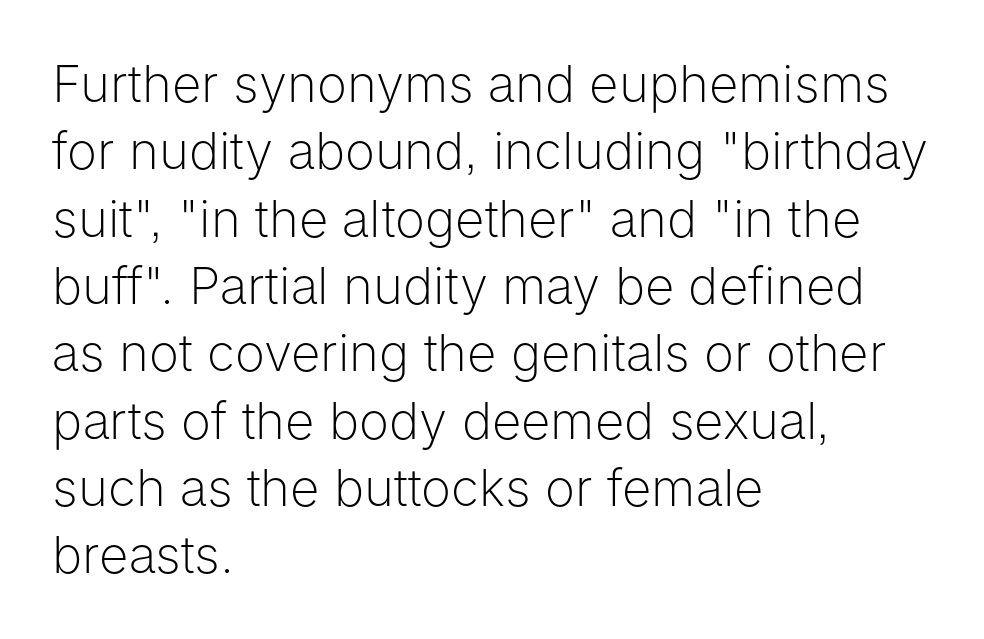
{"serif": "no", "italic": "no", "bold": "no", "weight": "light", "width": "normal", "stroke_contrast": "low", "x_height": "medium", "monospaced": "no", "underline": "no", "align": "left", "line_spacing": "normal", "line_spacing_ratio": 1.32, "letter_spacing": "normal", "letter_spacing_em": 0.0, "glyph_px": 51}
